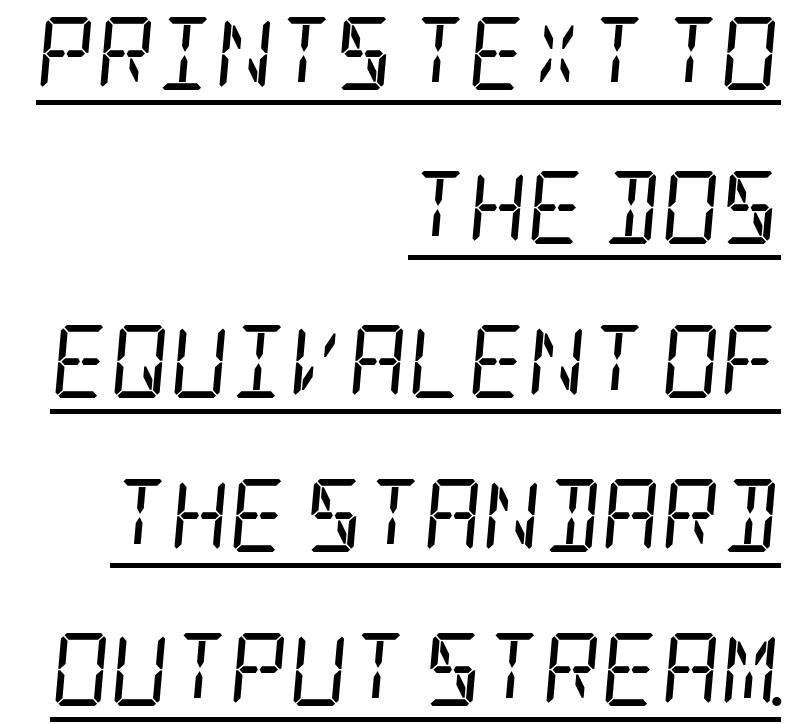
The weight would be labelled regular, book, light, or lighter still. It's the slanting kind of type. The paragraph has a hard right edge and a soft left edge. Honestly, the letter spacing is just normal — you wouldn't notice it.
